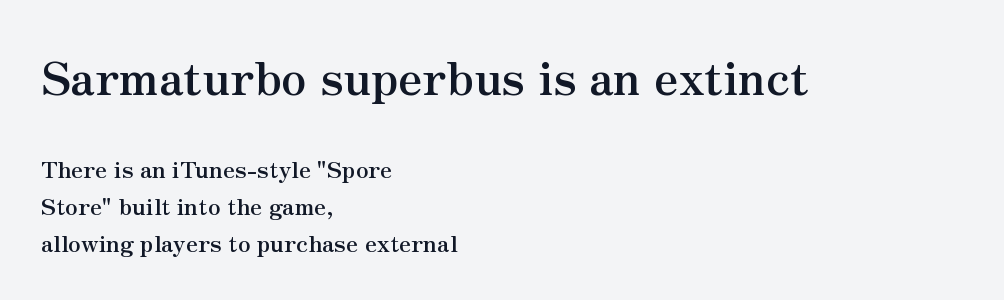
Q: Is the text bold? A: Yes.
Q: Is the text italic (slanted)? A: No, it is upright.
Q: Is the typeface a serif or a sans-serif typeface? A: Serif.
Q: Is the text underlined? A: No.
Q: How is the paragraph aligned? A: Left-aligned.
Q: Is the spacing between letters normal or unusually wide? A: Normal.
Q: Is the spacing between lines tight, normal or loose? A: Normal.
Q: Which block of text is set in a larger size, the first (top) or the second (bottom)? A: The first (top) one.
Q: Width (condensed, normal, or wide)? A: Normal.
Q: Stroke contrast? A: Medium.
Q: x-height? A: Small.
Q: Monospaced? A: No.
